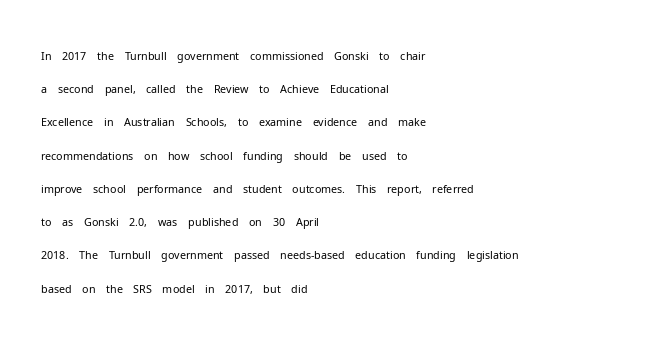
The image shows 22 px text type, upright; set left-aligned, normal line spacing (1.51x), normal letter spacing, not underlined.
